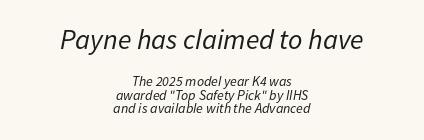
The image shows 28 px regular-weight type, italic (leaning right); set centered, tight line spacing (0.98x), normal letter spacing, not underlined; the first (top) block is 2.0x larger; low stroke contrast and a medium x-height.
